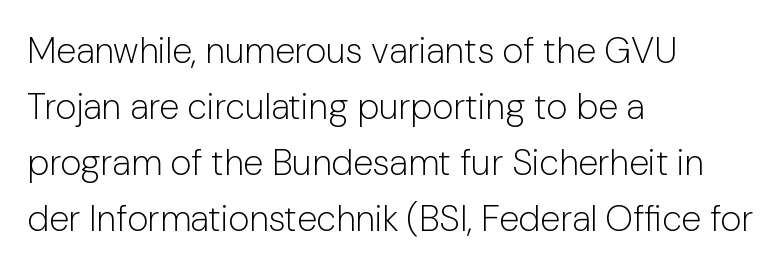
Q: Is the text bold? A: No.
Q: Is the text italic (slanted)? A: No, it is upright.
Q: Is the typeface a serif or a sans-serif typeface? A: Sans-serif.
Q: Is the text underlined? A: No.
Q: How is the paragraph aligned? A: Left-aligned.
Q: Is the spacing between letters normal or unusually wide? A: Normal.
Q: Is the spacing between lines tight, normal or loose? A: Normal.
Q: Width (condensed, normal, or wide)? A: Normal.
Q: Stroke contrast? A: Low.
Q: x-height? A: Medium.
Q: Monospaced? A: No.
